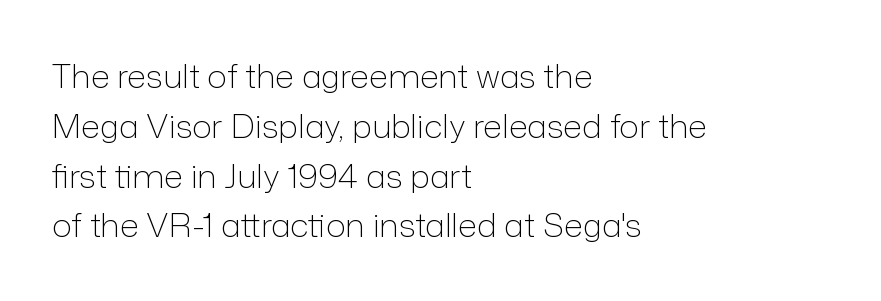
{"serif": "no", "italic": "no", "bold": "no", "weight": "light", "width": "normal", "stroke_contrast": "low", "x_height": "medium", "monospaced": "no", "underline": "no", "align": "left", "line_spacing": "normal", "line_spacing_ratio": 1.51, "letter_spacing": "normal", "letter_spacing_em": 0.0, "glyph_px": 33}
